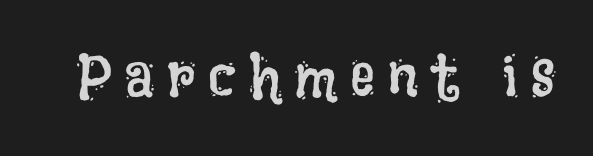
Upright lettering throughout. You could only call the tracking loose — the letters float apart. No word sits above an underline. The rendering uses natural spacing where letterforms have individual widths. Ink coverage per letter is moderate at most.
